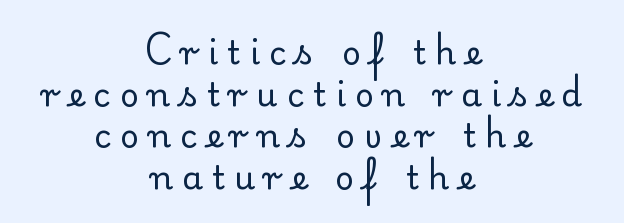
A typesetter would call this heavily tracked-out type. The strip under each line holds only bare page. Reading down the column, the eye jumps a familiar distance to each next line. Tall strokes in this sample are plumb rather than angled. The text was rendered using a seriffed face with decorative stroke endings.
